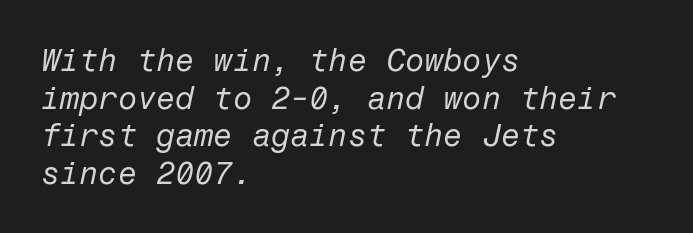
{"italic": "yes", "lean": "right", "slant_degrees": 12, "bold": "no", "weight": "regular", "width": "normal", "stroke_contrast": "low", "x_height": "medium", "underline": "no", "align": "left", "line_spacing_ratio": 1.21, "letter_spacing": "normal", "letter_spacing_em": 0.0, "glyph_px": 31}
